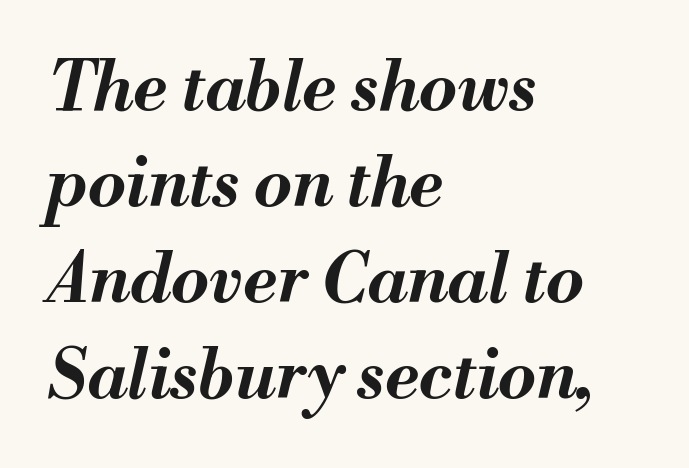
Summary of weight: heavy, a full bold. Letter spacing: default. The words here are not underlined. Horizontal bands of white between lines are of average thickness. A typesetter would mark this as italic.
